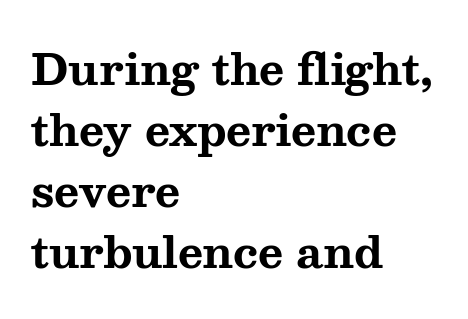
{"serif": "yes", "italic": "no", "bold": "yes", "weight": "bold", "width": "wide", "stroke_contrast": "medium", "x_height": "medium", "monospaced": "no", "underline": "no", "align": "left", "line_spacing": "normal", "line_spacing_ratio": 1.42, "letter_spacing": "normal", "letter_spacing_em": 0.0, "glyph_px": 43}
